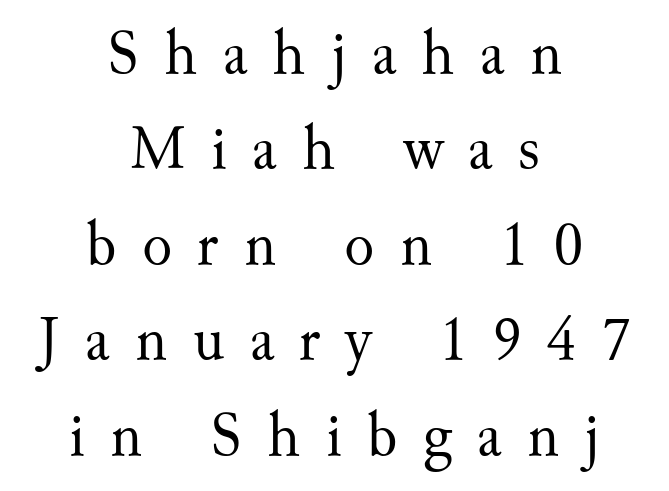
Each row of text sits above clean, open space. You could not count columns in this text — the font is proportionally spaced. The rendering inserts visible extra space after every character. Heft: none added — not bold. Letterform terminals end in serifs throughout the passage.
